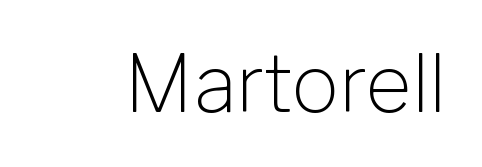
The image shows 79 px light sans-serif type, upright; set normal letter spacing, not underlined; low stroke contrast and a medium x-height.
